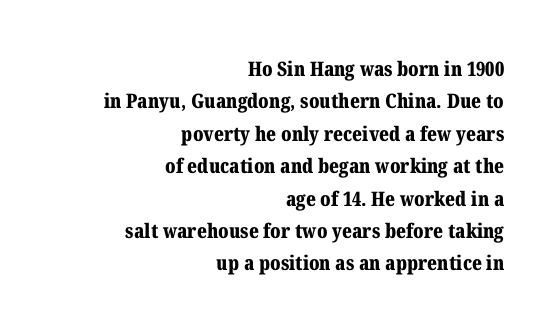
{"italic": "no", "bold": "yes", "underline": "no", "align": "right", "line_spacing": "normal", "line_spacing_ratio": 1.62, "letter_spacing": "normal", "letter_spacing_em": 0.0, "glyph_px": 20}
